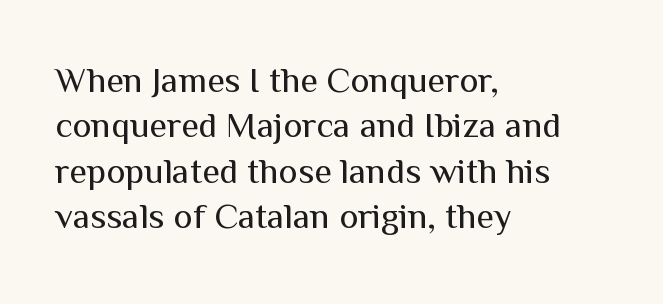
Serifs: no, the terminals of the letterforms are clean. A classic flush-left, rag-right setting is used for this passage. A typesetter would call this proportional, since set widths differ per character. Evenly set lines give the paragraph a standard silhouette. Decoration check: the copy has no underline.
